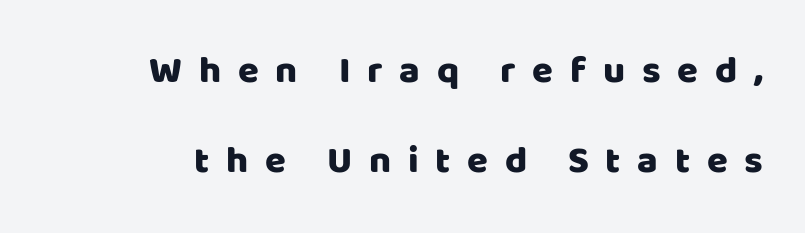
Q: Is the text italic (slanted)? A: No, it is upright.
Q: Is the typeface a serif or a sans-serif typeface? A: Sans-serif.
Q: Is the text underlined? A: No.
Q: Is the spacing between letters normal or unusually wide? A: Unusually wide.
Q: Is the spacing between lines tight, normal or loose? A: Loose.
Q: Width (condensed, normal, or wide)? A: Normal.
Q: Stroke contrast? A: Low.
Q: x-height? A: Large.
Q: Monospaced? A: No.
